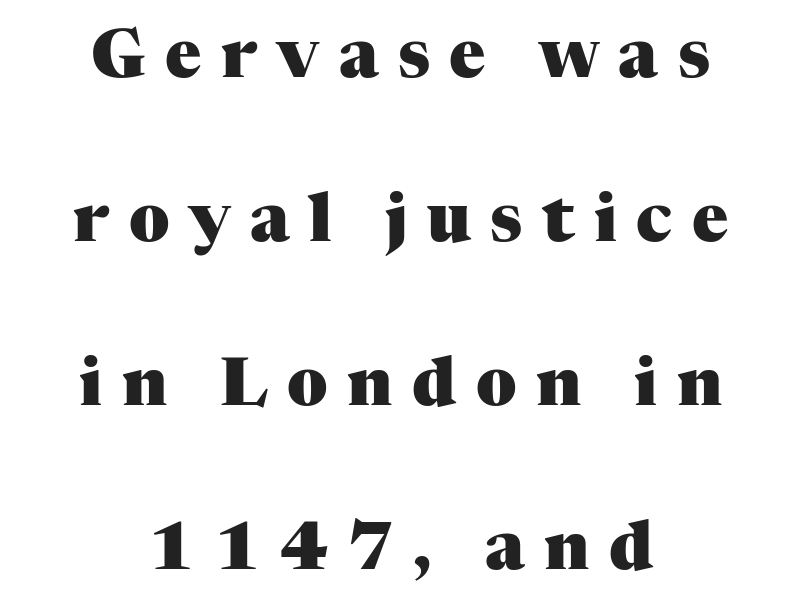
Proportional: the letters do not fall into vertical columns. The string is rendered with underlining switched off. Posture: straight, roman, zero tilt. Students, note that the glyphs here are deliberately spaced far apart.
